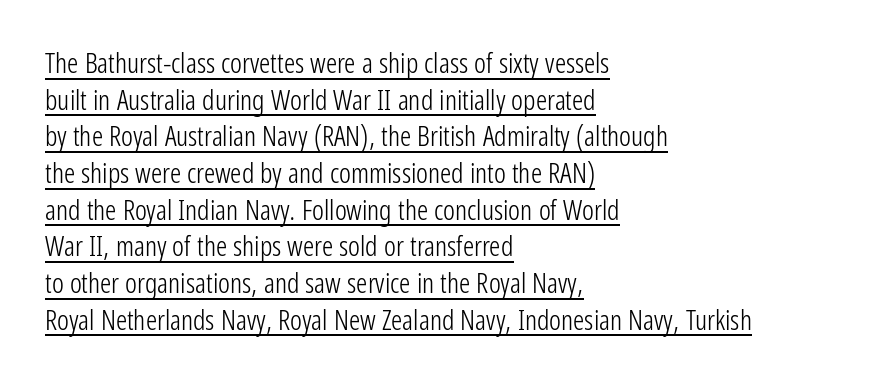
The image shows 28 px light, condensed sans-serif type, upright; set left-aligned, normal line spacing (1.31x), normal letter spacing, underlined; low stroke contrast and a medium x-height.
